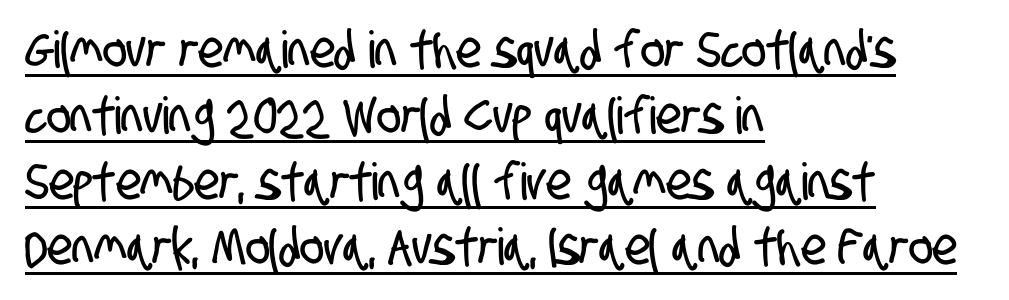
The image shows 51 px condensed sans-serif type; set left-aligned, normal line spacing (1.29x), normal letter spacing, underlined; low stroke contrast and a large x-height.
